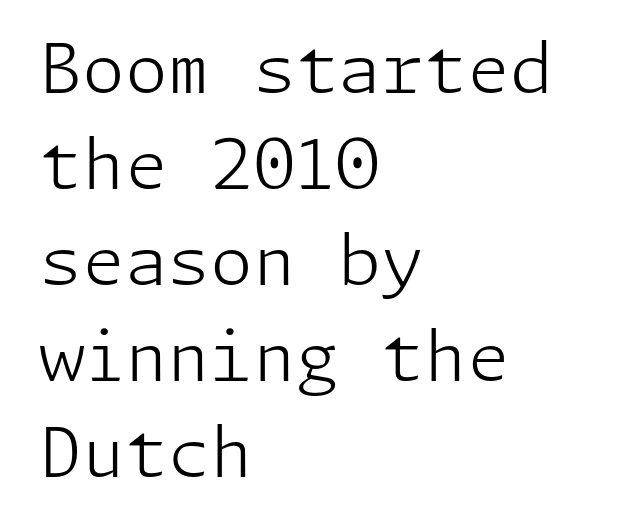
The image shows 69 px light sans-serif type, upright; set left-aligned, normal line spacing (1.39x), normal letter spacing, not underlined; low stroke contrast and a medium x-height.
